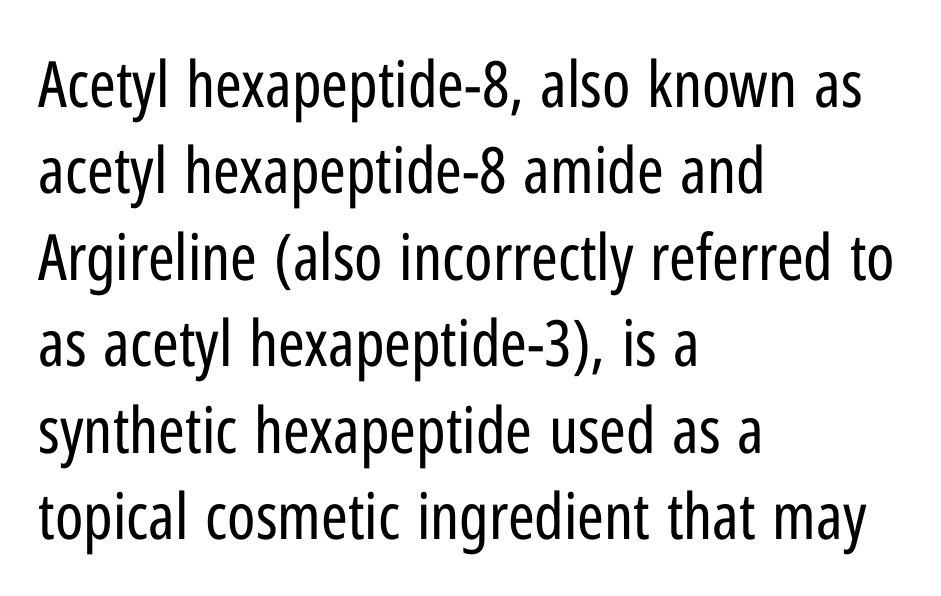
The image shows 64 px regular-weight, condensed sans-serif type, upright; set left-aligned, normal line spacing (1.35x), normal letter spacing, not underlined; low stroke contrast and a medium x-height.
